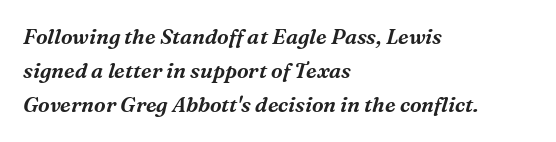
{"italic": "yes", "lean": "right", "slant_degrees": 16, "underline": "no", "align": "left", "line_spacing": "normal", "line_spacing_ratio": 1.62, "letter_spacing": "normal", "letter_spacing_em": 0.0, "glyph_px": 21}
